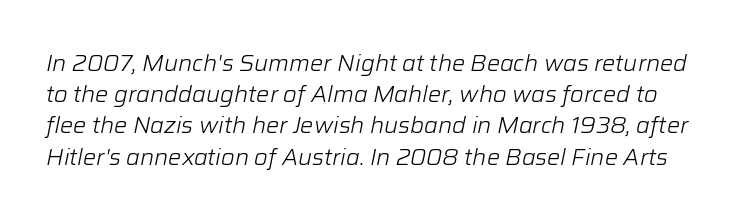
The image shows 22 px text type, italic (leaning right); set normal line spacing (1.42x), normal letter spacing, not underlined.
